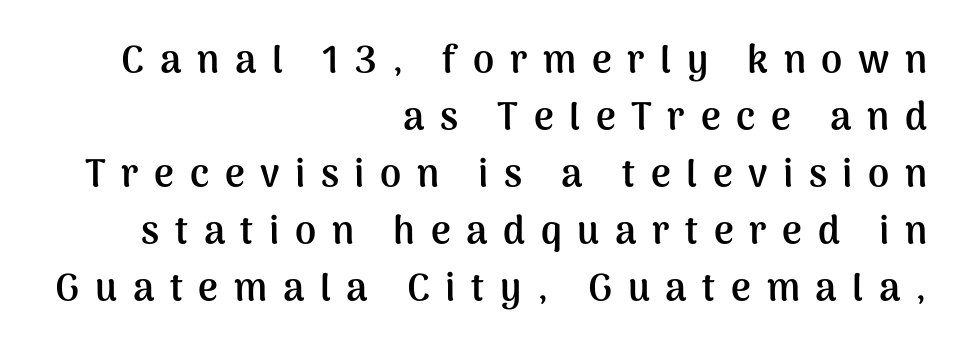
{"serif": "no", "italic": "no", "bold": "yes", "weight": "semibold", "width": "normal", "stroke_contrast": "medium", "x_height": "medium", "monospaced": "no", "underline": "no", "align": "right", "line_spacing": "normal", "line_spacing_ratio": 1.5, "letter_spacing": "wide", "letter_spacing_em": 0.41, "glyph_px": 38}
